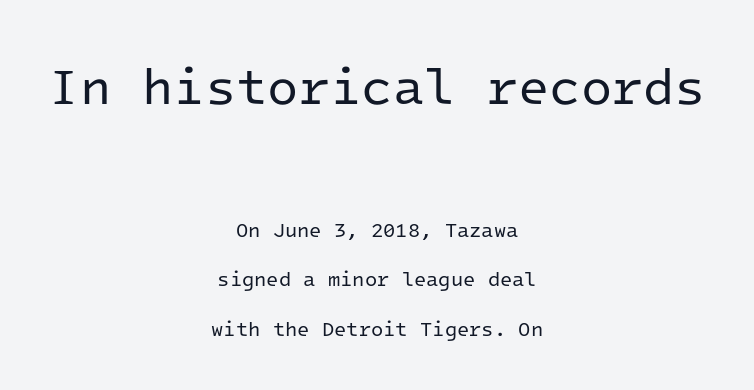
Do the characters align in a grid? Yes, the font is monospaced. In terms of posture, this sample is upright. The gap between lines stays unmarked. Counters stay open thanks to moderate or lighter strokes. This sample uses a sans-serif face.
